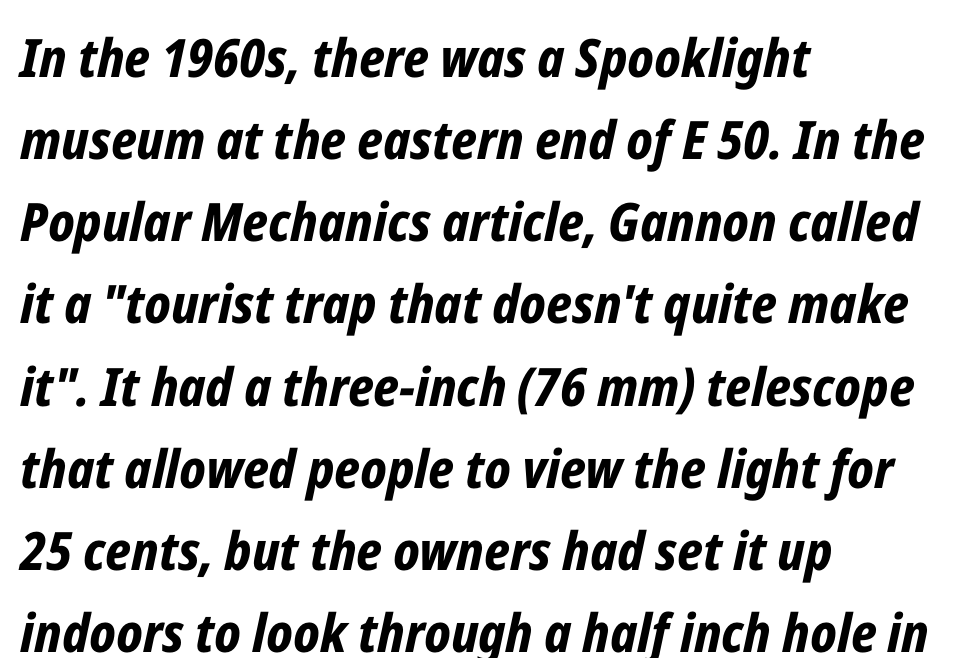
{"italic": "yes", "lean": "right", "slant_degrees": 12, "bold": "yes", "weight": "bold", "width": "condensed", "stroke_contrast": "low", "x_height": "medium", "monospaced": "no", "underline": "no", "align": "left", "line_spacing": "normal", "line_spacing_ratio": 1.55, "letter_spacing": "normal", "letter_spacing_em": 0.0, "glyph_px": 53}
